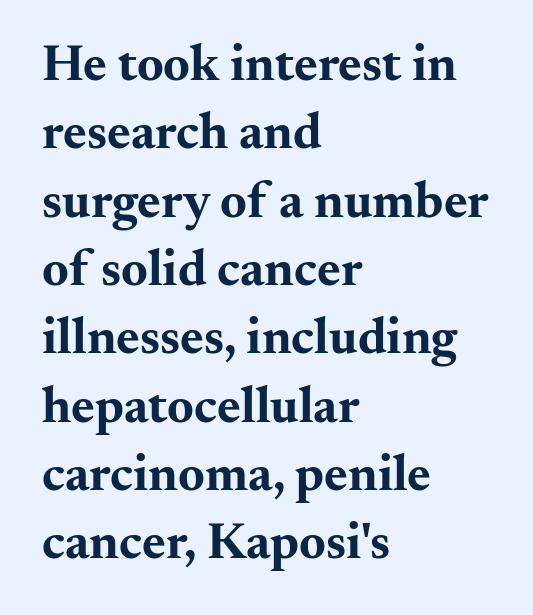
The image shows 51 px bold, wide serif type, upright; set left-aligned, normal line spacing (1.34x), normal letter spacing, not underlined; medium stroke contrast and a small x-height.
